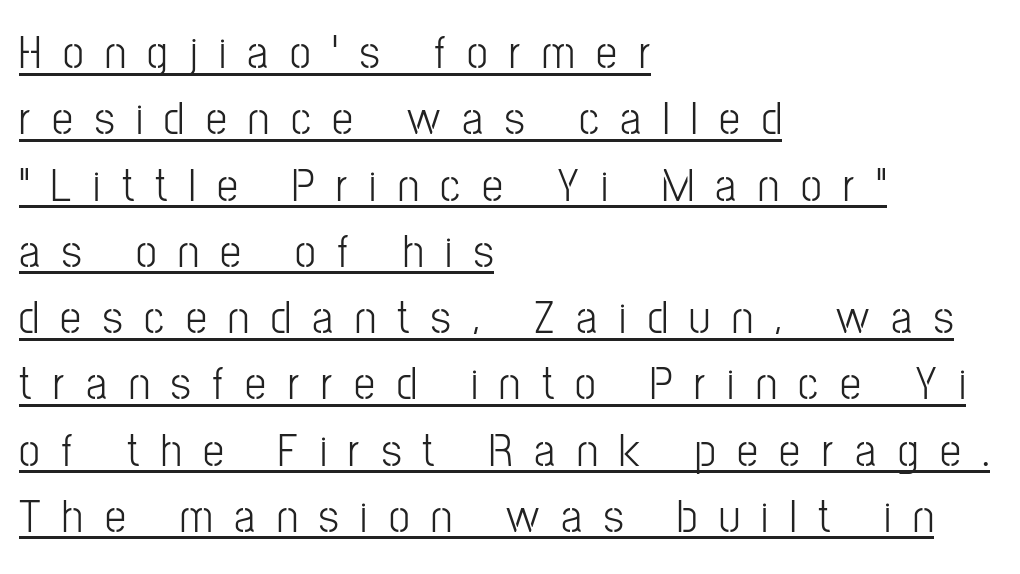
{"serif": "no", "italic": "no", "bold": "no", "weight": "light", "width": "condensed", "stroke_contrast": "low", "x_height": "medium", "monospaced": "no", "underline": "yes", "align": "left", "line_spacing": "normal", "line_spacing_ratio": 1.41, "letter_spacing": "wide", "letter_spacing_em": 0.46, "glyph_px": 47}
